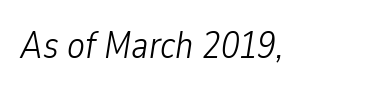
Q: Is the text bold? A: No.
Q: Is the text italic (slanted)? A: Yes, it leans right by about 9 degrees.
Q: Is the text underlined? A: No.
Q: Is the spacing between letters normal or unusually wide? A: Normal.
Q: Width (condensed, normal, or wide)? A: Condensed.
Q: Stroke contrast? A: Low.
Q: x-height? A: Medium.
Q: Monospaced? A: No.
